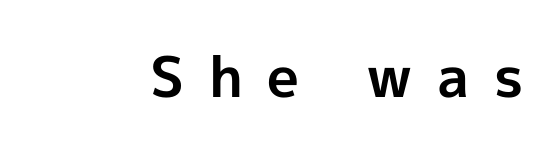
Is this a sans? Yes — the strokes have no serifs. Does extra space separate the letters? Yes, quite a lot of it. Descenders hang freely into open space. Every letter is thick-stroked: bold, no question.
